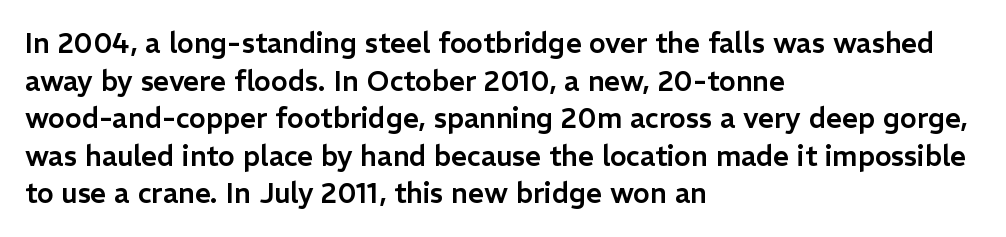
Q: Is the text italic (slanted)? A: No, it is upright.
Q: Is the typeface a serif or a sans-serif typeface? A: Sans-serif.
Q: Is the text underlined? A: No.
Q: How is the paragraph aligned? A: Left-aligned.
Q: Is the spacing between letters normal or unusually wide? A: Normal.
Q: Is the spacing between lines tight, normal or loose? A: Normal.
Q: Width (condensed, normal, or wide)? A: Normal.
Q: Stroke contrast? A: Low.
Q: x-height? A: Medium.
Q: Monospaced? A: No.
